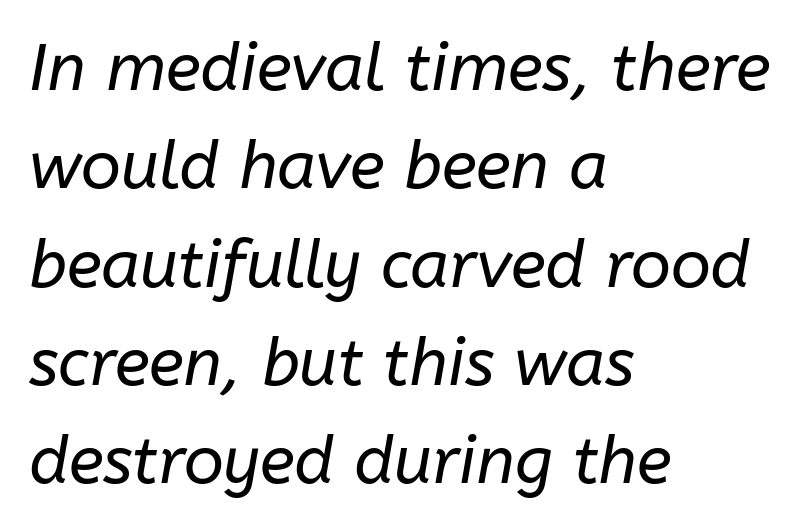
The image shows 66 px regular-weight type, italic (leaning right); set left-aligned, normal line spacing (1.49x), normal letter spacing, not underlined; low stroke contrast and a medium x-height.
